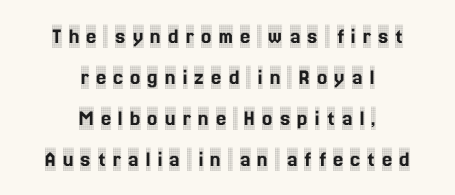
The image shows 23 px text type, upright; set centered, line spacing 1.78x, unusually wide letter spacing (+0.3 em), not underlined.
